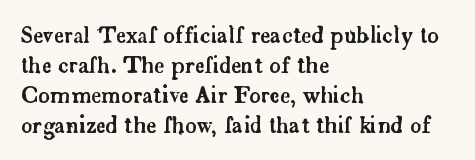
Q: Is the text italic (slanted)? A: No, it is upright.
Q: Is the text underlined? A: No.
Q: How is the paragraph aligned? A: Left-aligned.
Q: Is the spacing between letters normal or unusually wide? A: Normal.
Q: Is the spacing between lines tight, normal or loose? A: Normal.
